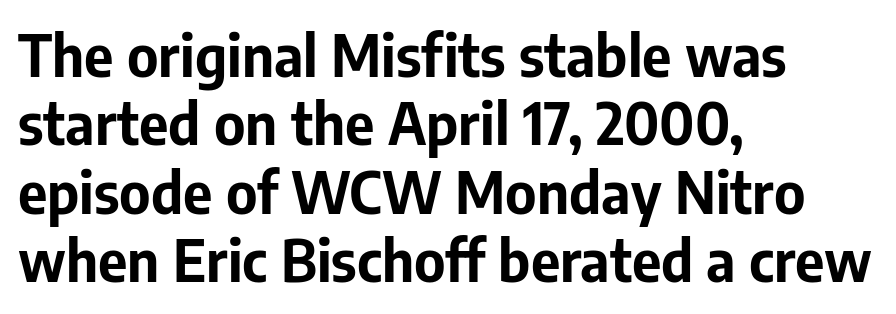
Q: Is the text bold? A: Yes.
Q: Is the text italic (slanted)? A: No, it is upright.
Q: Is the typeface a serif or a sans-serif typeface? A: Sans-serif.
Q: Is the text underlined? A: No.
Q: How is the paragraph aligned? A: Left-aligned.
Q: Is the spacing between letters normal or unusually wide? A: Normal.
Q: Width (condensed, normal, or wide)? A: Normal.
Q: Stroke contrast? A: Low.
Q: x-height? A: Medium.
Q: Monospaced? A: No.
